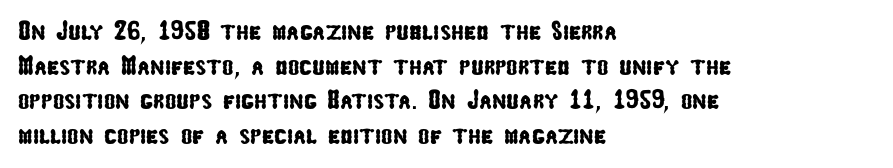
Q: Is the text underlined? A: No.
Q: How is the paragraph aligned? A: Left-aligned.
Q: Is the spacing between letters normal or unusually wide? A: Normal.
Q: Is the spacing between lines tight, normal or loose? A: Normal.
